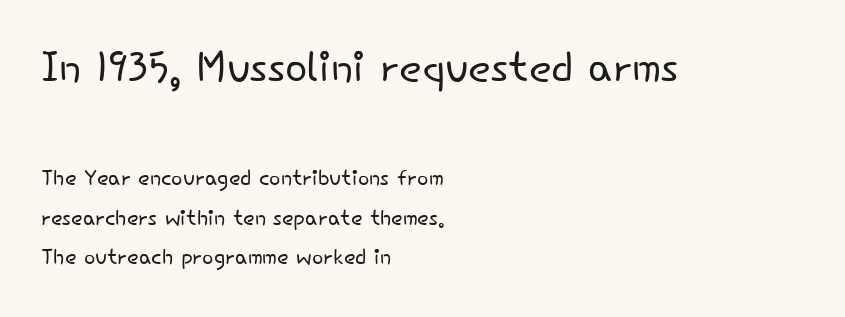
Large over small — that's the arrangement of the two blocks here. Rows of type keep a routine distance in the vertical direction. Spacing verdict: proportional, widths tailored to each character. The typeface has the unassuming heft of standard copy or less. Stroke terminals: plain, sans-serif. This sample is left-justified, so line endings fall wherever the words run out.
